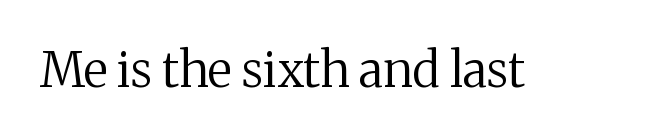
{"serif": "yes", "italic": "no", "bold": "no", "weight": "regular", "width": "normal", "stroke_contrast": "medium", "x_height": "medium", "monospaced": "no", "underline": "no", "letter_spacing": "normal", "letter_spacing_em": 0.0, "glyph_px": 48}
